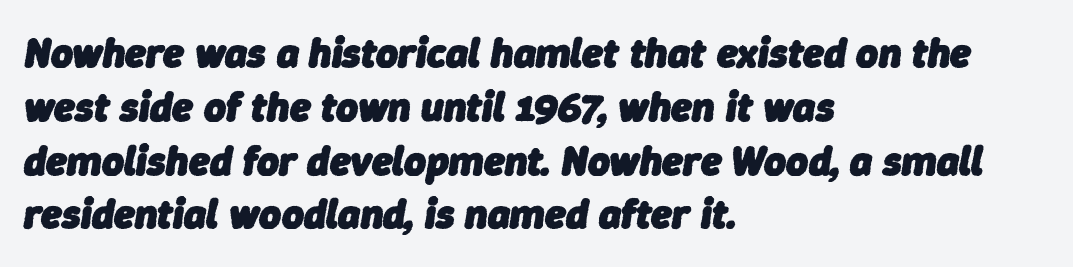
Is the type bold? Yes — the strokes are clearly thick and heavy. Compared with typical paragraphs, the rows here are spaced about the same. Tracking here is standard; glyphs follow each other at the usual distance. The specimen reads as italic at a glance.
